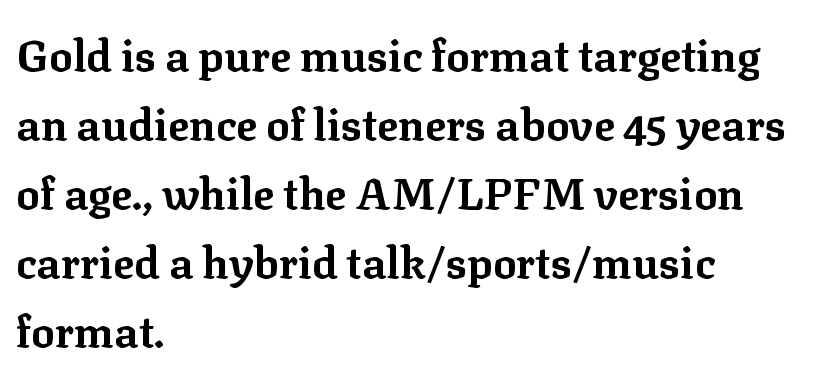
{"serif": "yes", "italic": "no", "bold": "yes", "weight": "bold", "width": "normal", "stroke_contrast": "low", "x_height": "medium", "monospaced": "no", "underline": "no", "align": "left", "line_spacing": "normal", "line_spacing_ratio": 1.57, "letter_spacing": "normal", "letter_spacing_em": 0.0, "glyph_px": 44}
